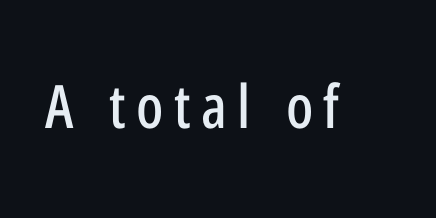
{"serif": "no", "italic": "no", "width": "condensed", "stroke_contrast": "low", "x_height": "medium", "monospaced": "no", "underline": "no", "glyph_px": 60}
